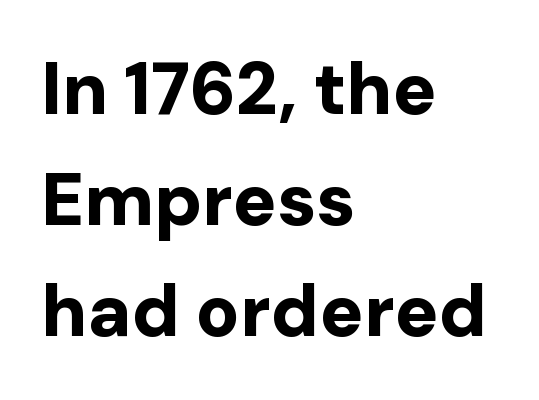
The image shows 73 px bold sans-serif type, upright; set left-aligned, normal line spacing (1.52x), normal letter spacing, not underlined; low stroke contrast and a medium x-height.
